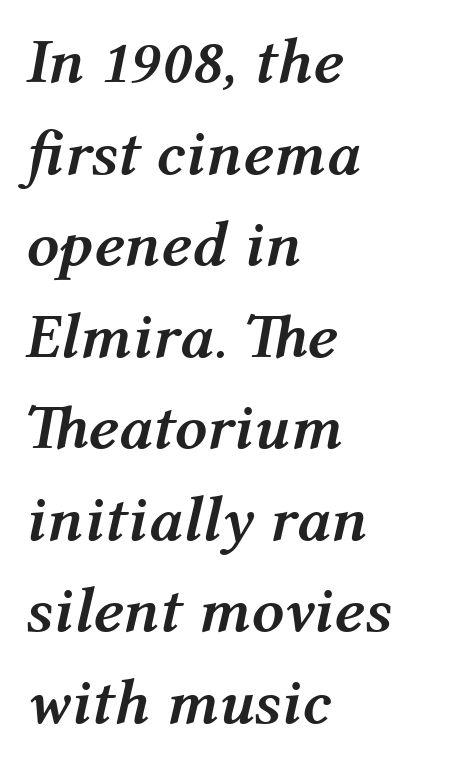
Q: Is the text bold? A: Yes.
Q: Is the text italic (slanted)? A: Yes, it leans right by about 12 degrees.
Q: Is the text underlined? A: No.
Q: How is the paragraph aligned? A: Left-aligned.
Q: Is the spacing between letters normal or unusually wide? A: Normal.
Q: Is the spacing between lines tight, normal or loose? A: Normal.
Q: Width (condensed, normal, or wide)? A: Normal.
Q: Stroke contrast? A: Medium.
Q: x-height? A: Medium.
Q: Monospaced? A: No.
